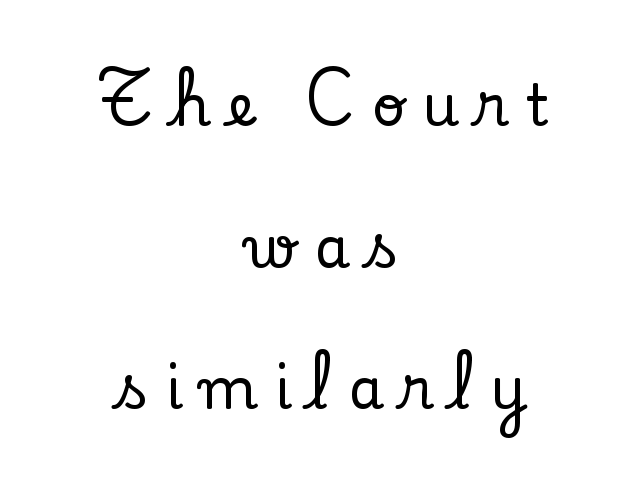
Q: Is the text italic (slanted)? A: No, it is upright.
Q: Is the typeface a serif or a sans-serif typeface? A: Serif.
Q: Is the text underlined? A: No.
Q: How is the paragraph aligned? A: Centered.
Q: Is the spacing between letters normal or unusually wide? A: Unusually wide.
Q: Is the spacing between lines tight, normal or loose? A: Loose.
Q: Width (condensed, normal, or wide)? A: Normal.
Q: Stroke contrast? A: Low.
Q: x-height? A: Small.
Q: Monospaced? A: No.
